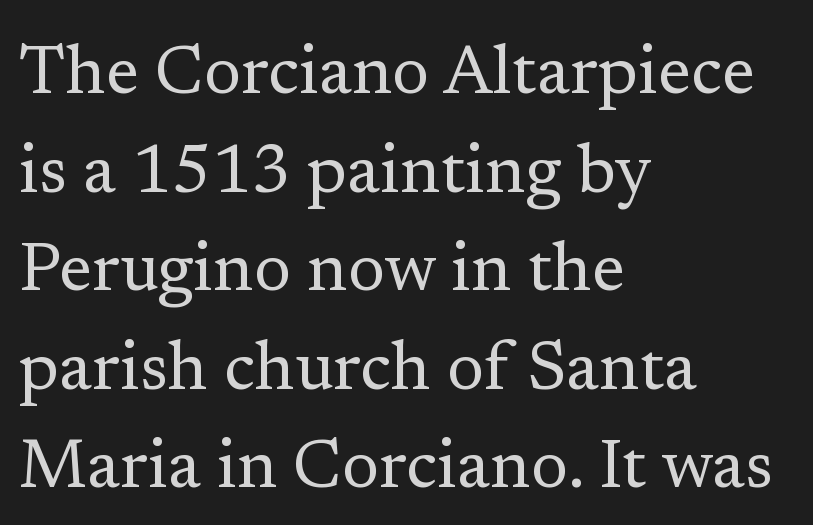
The image shows 68 px regular-weight serif type, upright; set left-aligned, normal line spacing (1.45x), normal letter spacing, not underlined; low stroke contrast and a medium x-height.
